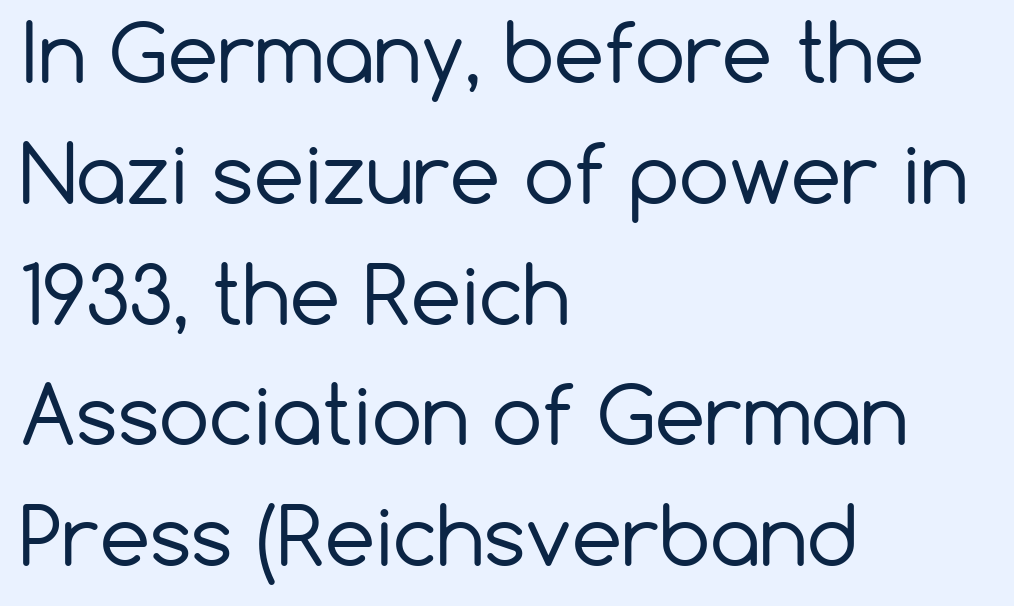
{"serif": "no", "italic": "no", "bold": "no", "weight": "regular", "width": "normal", "stroke_contrast": "low", "x_height": "medium", "monospaced": "no", "underline": "no", "align": "left", "line_spacing": "normal", "line_spacing_ratio": 1.51, "letter_spacing": "normal", "letter_spacing_em": 0.0, "glyph_px": 80}
